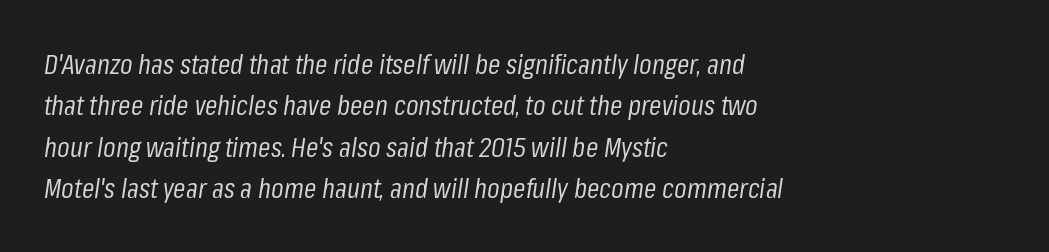
The image shows 28 px regular-weight, condensed type, italic (leaning right); set left-aligned, normal line spacing (1.48x), normal letter spacing, not underlined; low stroke contrast and a medium x-height.
